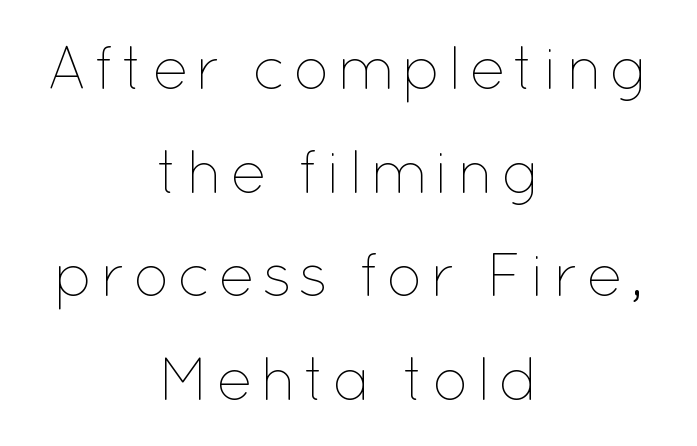
The image shows 61 px thin type, upright; set centered, normal line spacing (1.7x), not underlined; low stroke contrast and a medium x-height.
